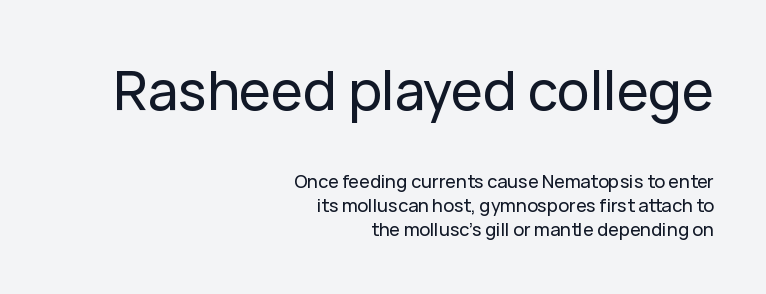
{"serif": "no", "italic": "no", "width": "normal", "stroke_contrast": "low", "x_height": "medium", "monospaced": "no", "underline": "no", "align": "right", "line_spacing": "normal", "line_spacing_ratio": 1.34, "letter_spacing": "normal", "letter_spacing_em": 0.0, "larger_block": "first", "size_ratio": 3.0, "glyph_px": 54}
